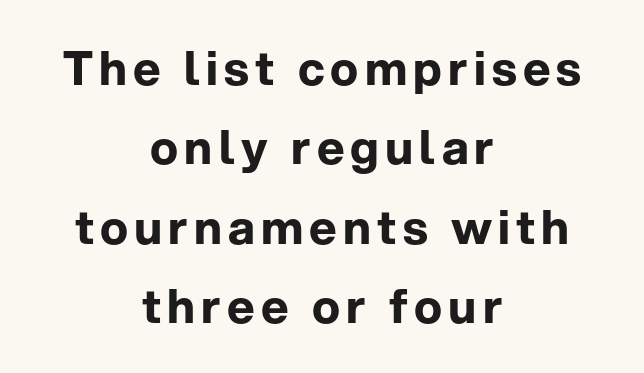
The image shows 47 px bold sans-serif type, upright; set centered, normal line spacing (1.69x), not underlined; low stroke contrast and a medium x-height.
